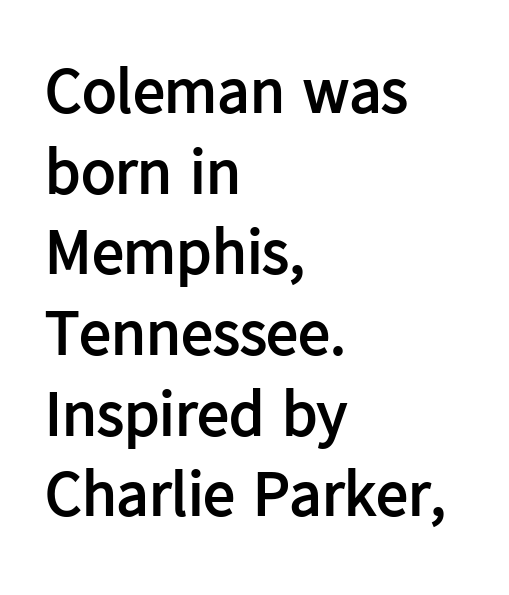
Underline: absent. The letters stand upright; this is a roman face. Note the varied advance widths — an 'i' is clearly narrower than an 'm'. Nobody touched the tracking dial on this one. You'd pick this weight for a headline — it's a proper bold.
